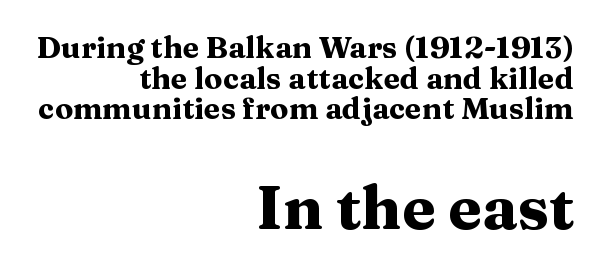
{"serif": "yes", "italic": "no", "bold": "yes", "weight": "heavy", "width": "wide", "stroke_contrast": "medium", "x_height": "medium", "monospaced": "no", "underline": "no", "align": "right", "line_spacing": "tight", "line_spacing_ratio": 1.02, "letter_spacing": "normal", "letter_spacing_em": 0.0, "larger_block": "second", "size_ratio": 2.03, "glyph_px": 61}
